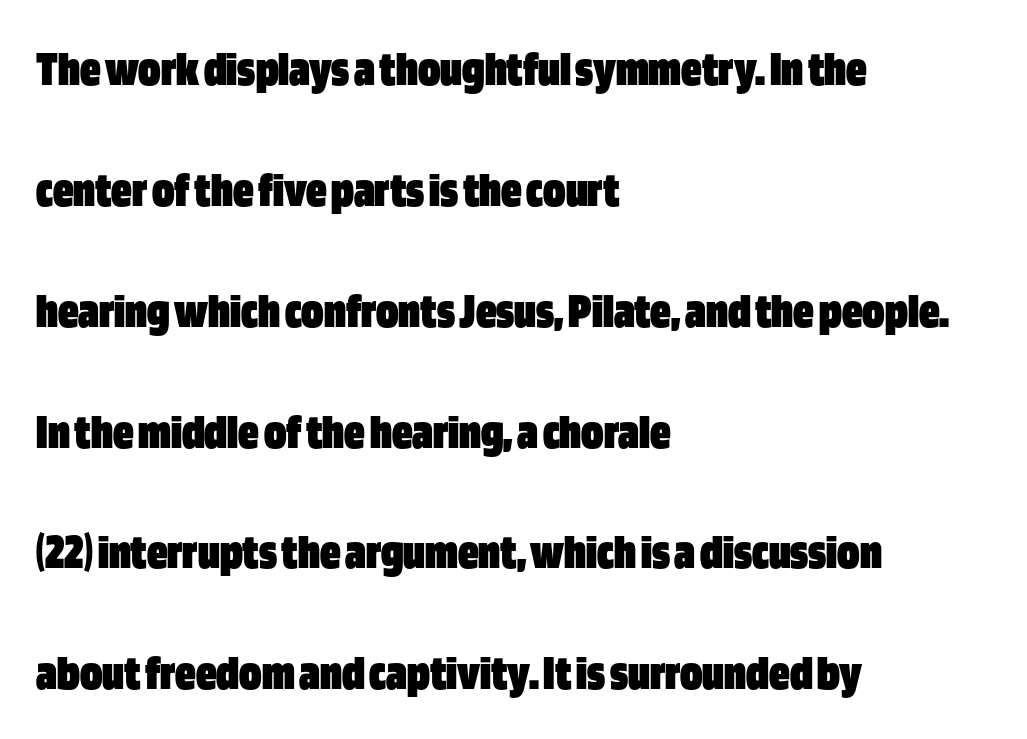
Heft: maximum for text — a bold. The face used here is rendered with its standard letterfit. I'd call this a sans setting — the letters go barefoot. Regarding leading, the lines here are spaced well apart. Note the varied advance widths — an 'i' is clearly narrower than an 'm'. The lines in this sample share a left origin and differ only in where they stop.
